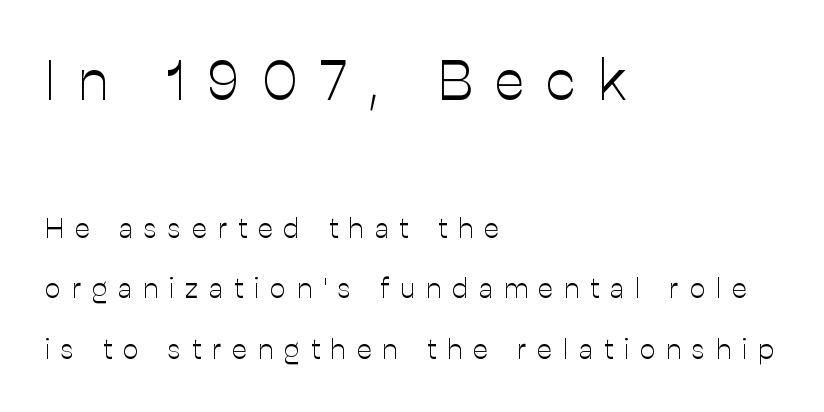
Q: Is the text bold? A: No.
Q: Is the text italic (slanted)? A: No, it is upright.
Q: Is the typeface a serif or a sans-serif typeface? A: Sans-serif.
Q: Is the text underlined? A: No.
Q: How is the paragraph aligned? A: Left-aligned.
Q: Is the spacing between letters normal or unusually wide? A: Unusually wide.
Q: Is the spacing between lines tight, normal or loose? A: Loose.
Q: Which block of text is set in a larger size, the first (top) or the second (bottom)? A: The first (top) one.
Q: Width (condensed, normal, or wide)? A: Normal.
Q: Stroke contrast? A: Low.
Q: x-height? A: Medium.
Q: Monospaced? A: No.
